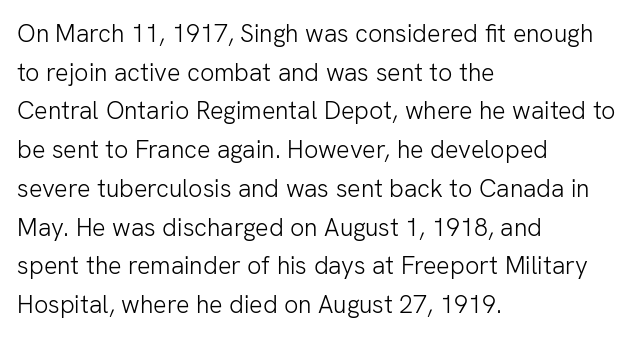
{"italic": "no", "bold": "no", "underline": "no", "align": "left", "line_spacing": "normal", "line_spacing_ratio": 1.55, "letter_spacing": "normal", "letter_spacing_em": 0.0, "glyph_px": 25}
